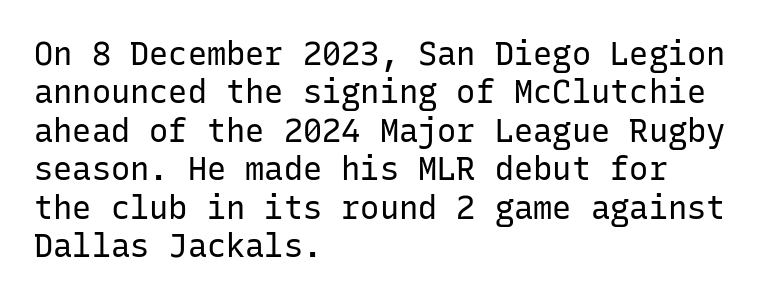
The image shows 32 px regular-weight sans-serif type, upright, monospaced; set left-aligned, line spacing 1.2x, normal letter spacing, not underlined; low stroke contrast and a medium x-height.
